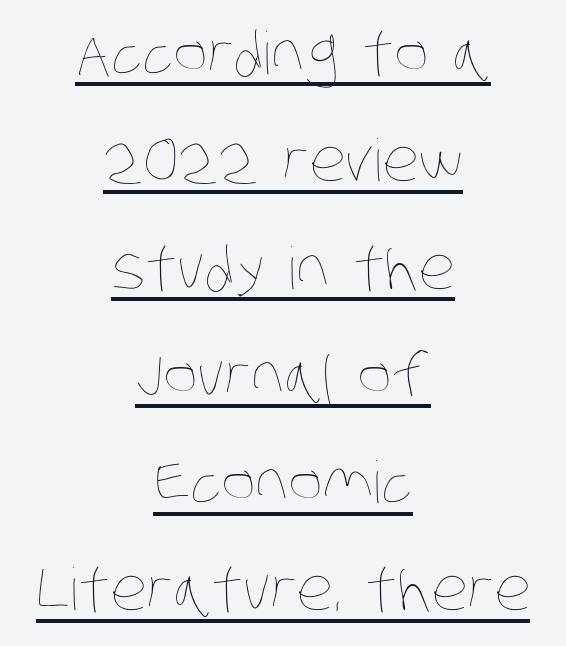
The image shows 58 px thin, condensed type; set centered, line spacing 1.85x, normal letter spacing, underlined; low stroke contrast and a large x-height.
